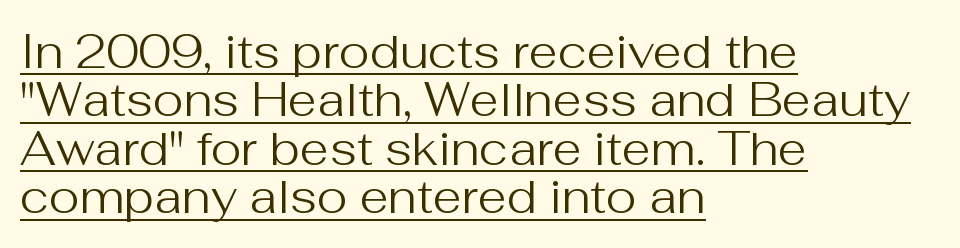
Q: Is the text bold? A: No.
Q: Is the text italic (slanted)? A: No, it is upright.
Q: Is the typeface a serif or a sans-serif typeface? A: Sans-serif.
Q: Is the text underlined? A: Yes.
Q: How is the paragraph aligned? A: Left-aligned.
Q: Is the spacing between letters normal or unusually wide? A: Normal.
Q: Is the spacing between lines tight, normal or loose? A: Tight.
Q: Width (condensed, normal, or wide)? A: Normal.
Q: Stroke contrast? A: Medium.
Q: x-height? A: Medium.
Q: Monospaced? A: No.
